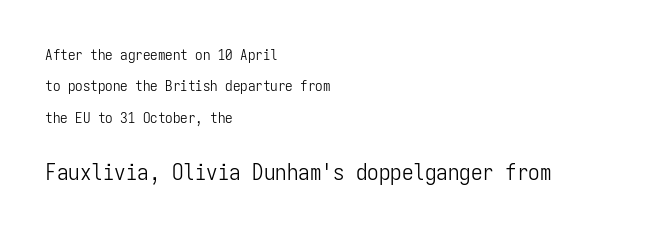
The image shows 23 px text type, upright; set left-aligned, loose line spacing (2.09x), normal letter spacing, not underlined; the second (bottom) block is 1.53x larger.
